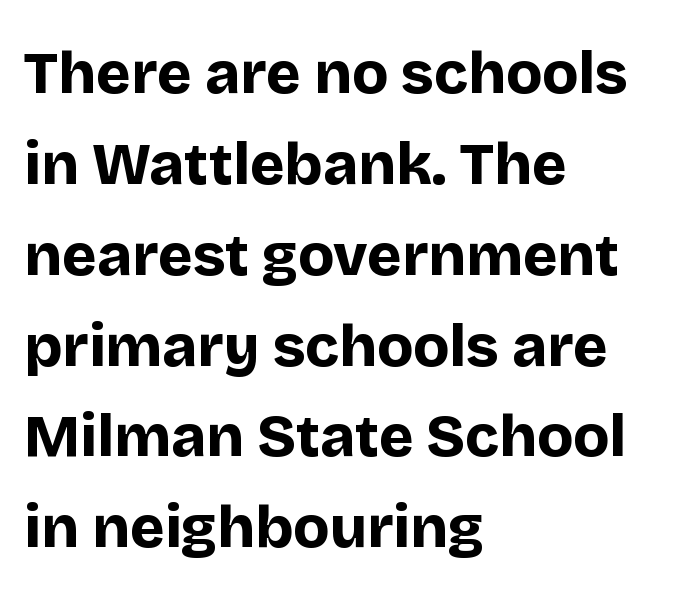
Q: Is the text bold? A: Yes.
Q: Is the text italic (slanted)? A: No, it is upright.
Q: Is the typeface a serif or a sans-serif typeface? A: Sans-serif.
Q: Is the text underlined? A: No.
Q: How is the paragraph aligned? A: Left-aligned.
Q: Is the spacing between letters normal or unusually wide? A: Normal.
Q: Is the spacing between lines tight, normal or loose? A: Normal.
Q: Width (condensed, normal, or wide)? A: Normal.
Q: Stroke contrast? A: Low.
Q: x-height? A: Large.
Q: Monospaced? A: No.
